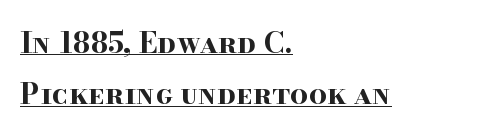
The image shows 29 px bold, wide serif type, upright; set left-aligned, line spacing 1.77x, normal letter spacing, underlined; high stroke contrast and a small x-height.
